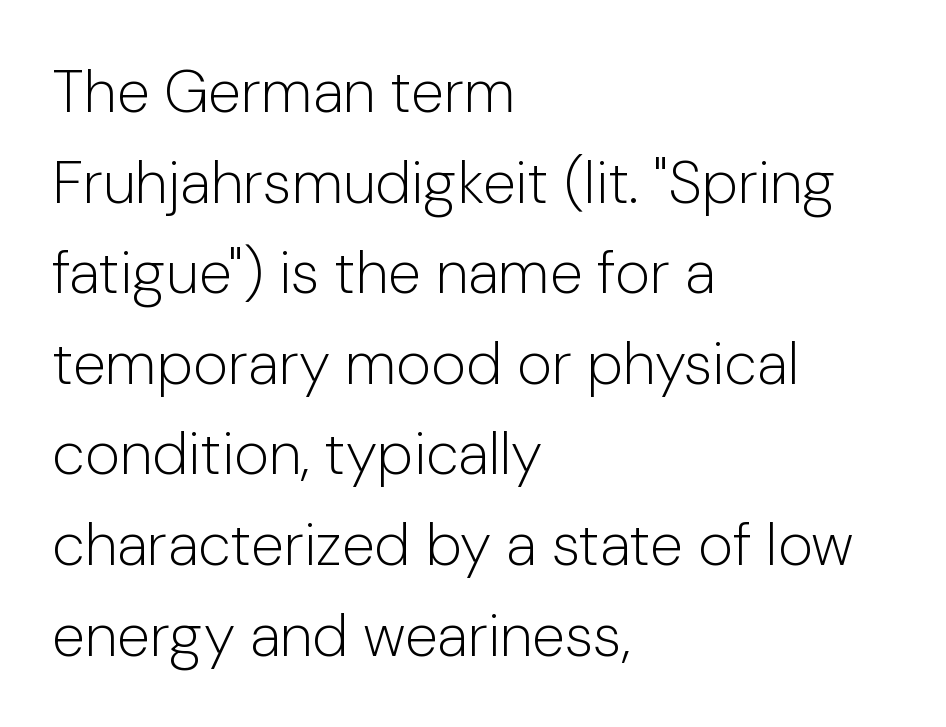
Q: Is the text bold? A: No.
Q: Is the text italic (slanted)? A: No, it is upright.
Q: Is the typeface a serif or a sans-serif typeface? A: Sans-serif.
Q: Is the text underlined? A: No.
Q: How is the paragraph aligned? A: Left-aligned.
Q: Is the spacing between letters normal or unusually wide? A: Normal.
Q: Is the spacing between lines tight, normal or loose? A: Normal.
Q: Width (condensed, normal, or wide)? A: Normal.
Q: Stroke contrast? A: Low.
Q: x-height? A: Medium.
Q: Monospaced? A: No.
